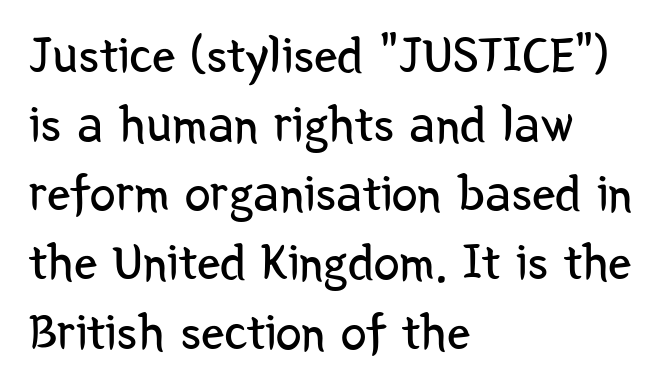
{"serif": "no", "italic": "no", "bold": "no", "weight": "regular", "width": "condensed", "stroke_contrast": "low", "x_height": "medium", "monospaced": "no", "underline": "no", "align": "left", "line_spacing": "normal", "line_spacing_ratio": 1.33, "letter_spacing": "normal", "letter_spacing_em": 0.0, "glyph_px": 52}
